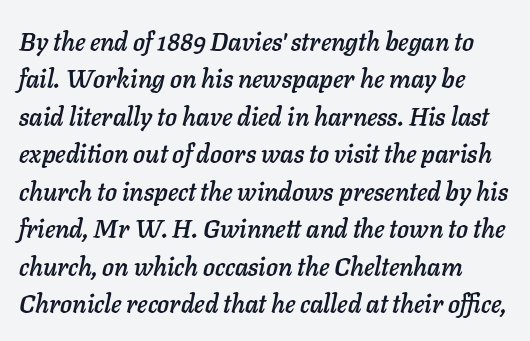
{"italic": "yes", "lean": "right", "slant_degrees": 11, "underline": "no", "line_spacing": "normal", "line_spacing_ratio": 1.5, "letter_spacing": "normal", "letter_spacing_em": 0.0, "glyph_px": 25}
